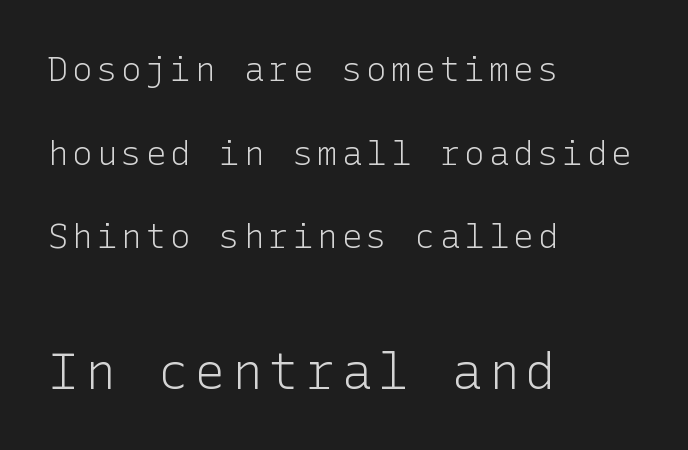
The emphasis by scale lands on block number two, below. Heft: none added — not bold. Ordinary non-slanted type is in use. Typeset ragged right — the left edge is the straight one.
